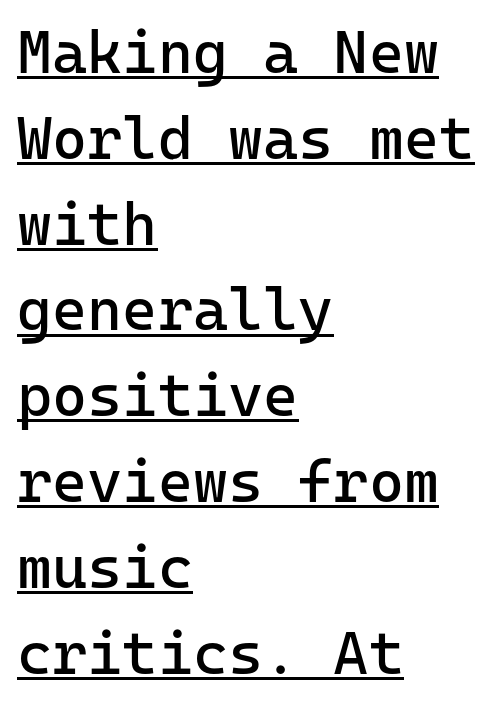
Q: Is the text bold? A: No.
Q: Is the text italic (slanted)? A: No, it is upright.
Q: Is the typeface a serif or a sans-serif typeface? A: Sans-serif.
Q: Is the text underlined? A: Yes.
Q: How is the paragraph aligned? A: Left-aligned.
Q: Is the spacing between letters normal or unusually wide? A: Normal.
Q: Is the spacing between lines tight, normal or loose? A: Normal.
Q: Width (condensed, normal, or wide)? A: Normal.
Q: Stroke contrast? A: Low.
Q: x-height? A: Medium.
